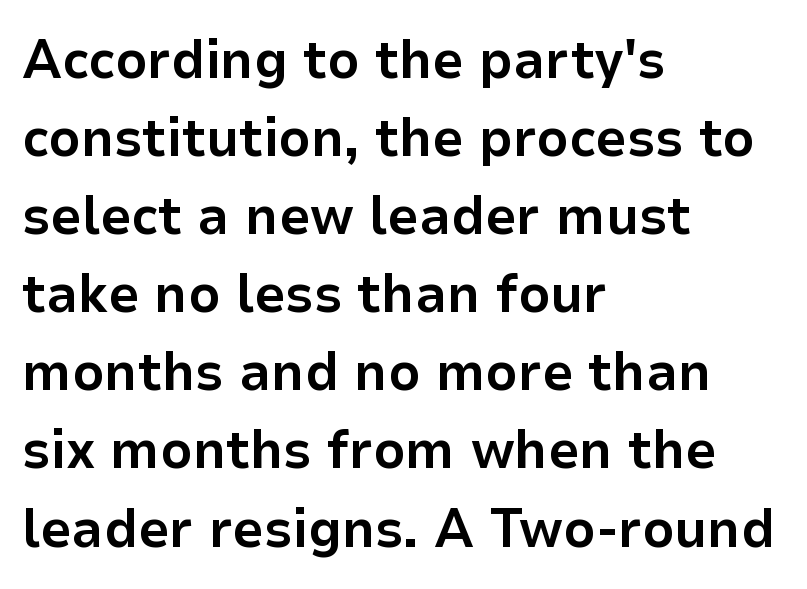
Each letter's strokes conclude bluntly, with no projecting serifs. Unmarked baselines from the first word to the last. Vertically, the passage feels balanced, rows spaced as you'd expect. In terms of letterspacing, this is plain default setting. Compared with a centered layout, this one pins lines to the left instead. The passage shown is typed in a proportional face where columns would drift.
